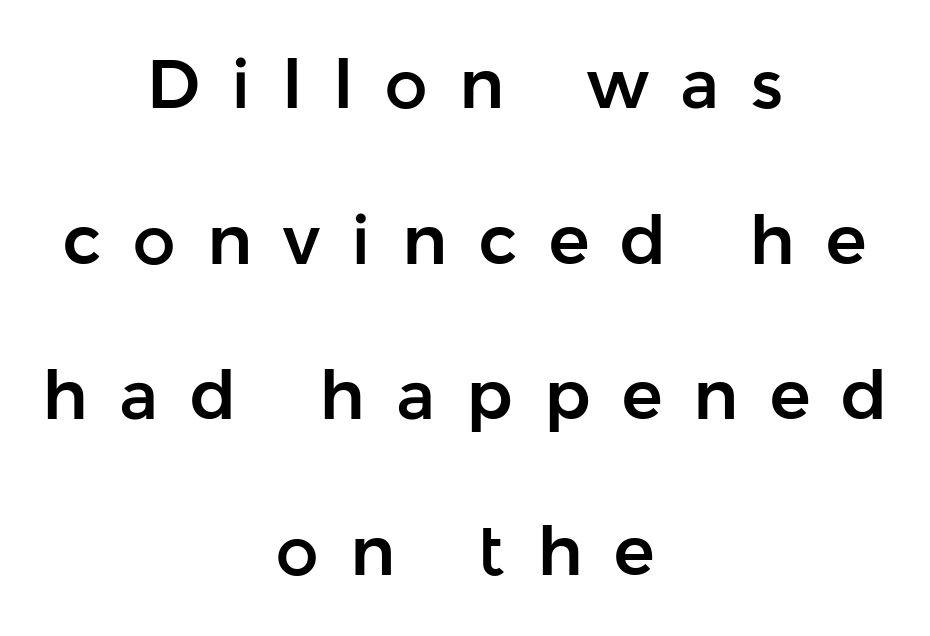
The image shows 68 px sans-serif type, upright; set centered, loose line spacing (2.29x), unusually wide letter spacing (+0.46 em), not underlined; low stroke contrast and a medium x-height.
